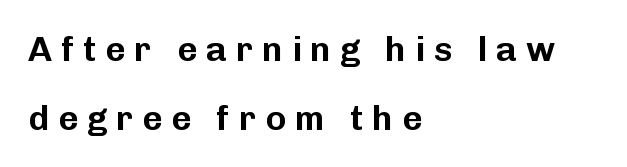
{"serif": "no", "italic": "no", "width": "normal", "stroke_contrast": "low", "x_height": "medium", "monospaced": "no", "underline": "no", "align": "left", "line_spacing": "loose", "line_spacing_ratio": 1.96, "letter_spacing": "wide", "letter_spacing_em": 0.25, "glyph_px": 35}
